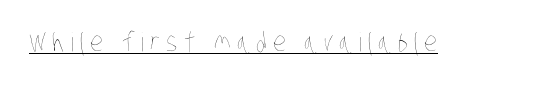
Tracking here is generous; glyphs stand well apart from one another. The sample's only ornament is a line tracing under the words. Bold? No — there's no thickening of the strokes.
